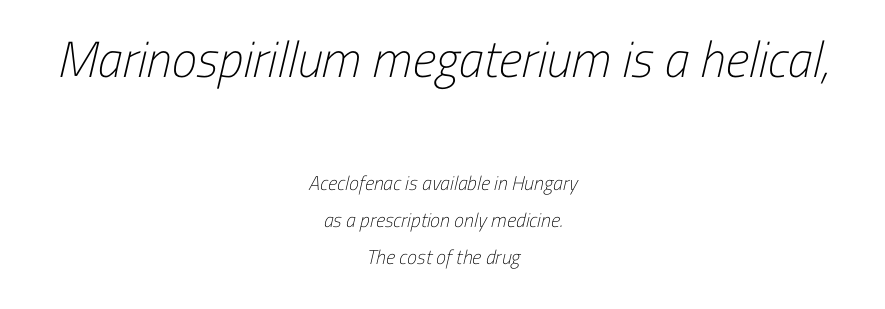
Honestly, there is no underline to notice here at all. A light-to-regular cut is what we see here. This is sans-serif lettering, the kind often seen on screens and signage. The face used here is rendered with its standard letterfit. The paragraph has two soft edges and a firm central axis. Each letter keeps its own natural width here, so spacing adapts to shape.
